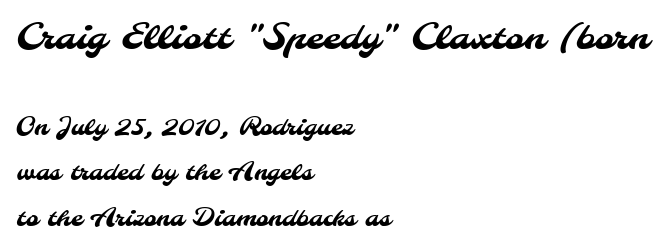
Short and long lines alike share a common starting point at left. Honestly, there is no underline to notice here at all. Is the letter spacing exaggerated? No — it looks like the ordinary default. In this sample the first text group is rendered at the bigger scale. Serif or sans? Sans — the stroke terminals are bare.
